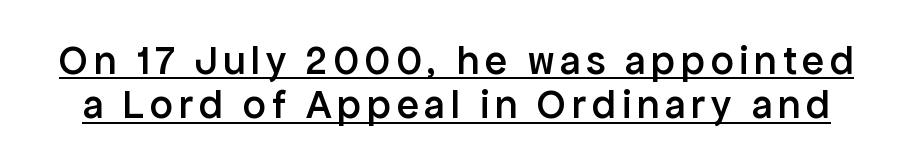
Q: Is the text bold? A: Semi-bold.
Q: Is the text italic (slanted)? A: No, it is upright.
Q: Is the typeface a serif or a sans-serif typeface? A: Sans-serif.
Q: Is the text underlined? A: Yes.
Q: Is the spacing between lines tight, normal or loose? A: Tight.
Q: Width (condensed, normal, or wide)? A: Normal.
Q: Stroke contrast? A: Low.
Q: x-height? A: Medium.
Q: Monospaced? A: No.
